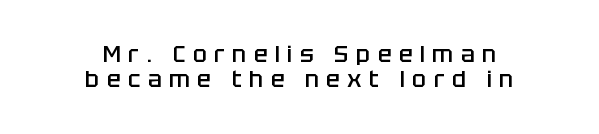
The image shows 23 px text type, upright; set centered, tight line spacing (1.09x), unusually wide letter spacing (+0.32 em), not underlined.
